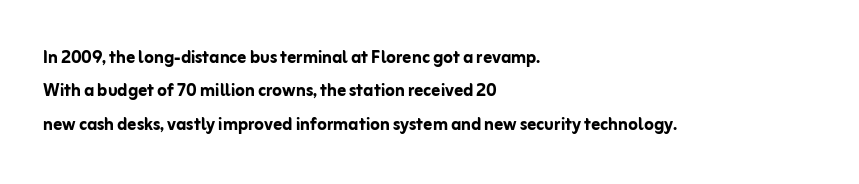
The strip under each line holds only bare page. Between one letter and the next there's only the usual sliver of space. Is there any slant? The stems are plumb. Plenty of ink on the page — the face is bold. Leading matches the norm, producing a regular column.
